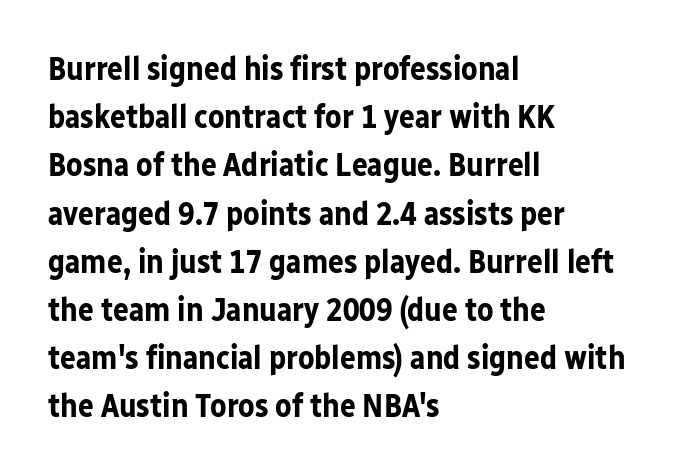
The image shows 33 px bold sans-serif type, upright; set left-aligned, normal line spacing (1.46x), normal letter spacing, not underlined; low stroke contrast and a medium x-height.
